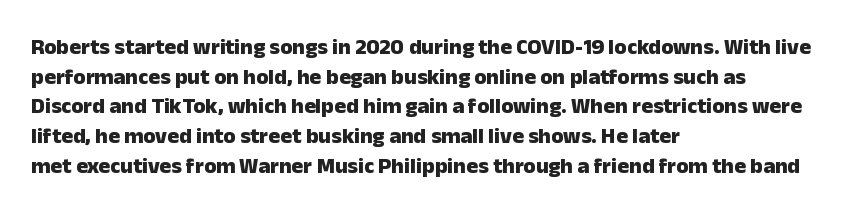
Caption: standard tracking, unaltered. Bold? Absolutely — the strokes are thick and heavy. Where is the straight margin? On the left. The line-height multiplier appears to be the usual default. Underlining? Definitely not there. Upright lettering throughout.
